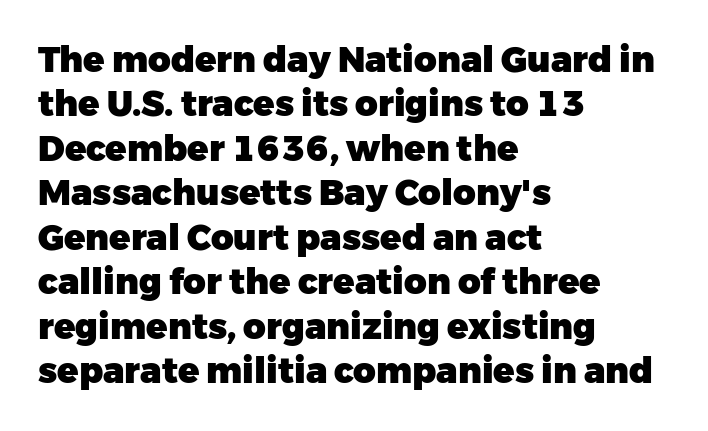
You could call the tracking neutral — neither tight nor loose. The specimen reads as upright at a glance. Does the weight exceed regular? Yes, all the way to bold. Quick note: interline space is typical. Spacing verdict: proportional, widths tailored to each character. A bare baseline throughout the passage.
